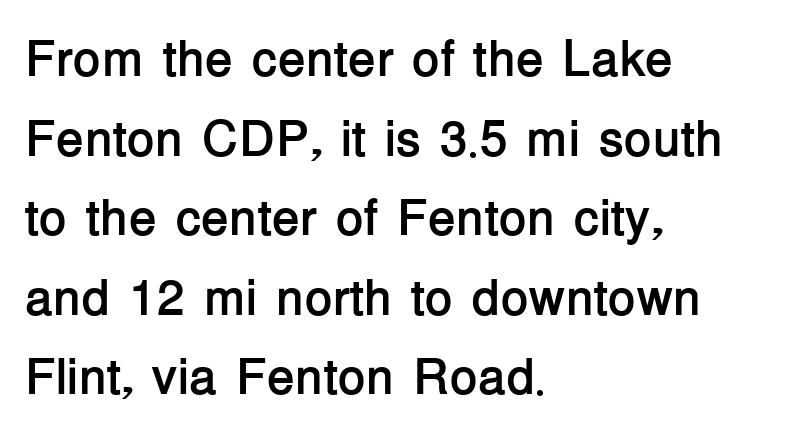
{"serif": "no", "italic": "no", "bold": "yes", "weight": "semibold", "width": "normal", "stroke_contrast": "low", "x_height": "medium", "monospaced": "no", "underline": "no", "align": "left", "line_spacing": "normal", "line_spacing_ratio": 1.56, "letter_spacing": "normal", "letter_spacing_em": 0.0, "glyph_px": 51}
